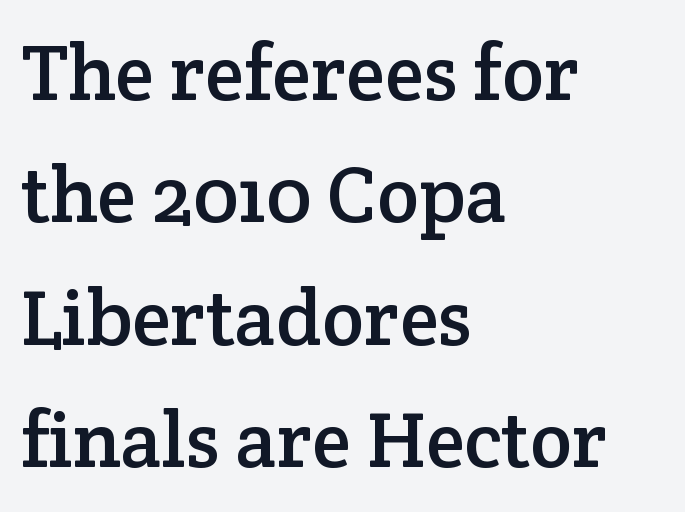
The foot of each line stays bare and open. It's the straight-up-and-down kind of type. Students, observe: this is what conventionally led text looks like. The compositor pushed each line to the left boundary. A serif font was chosen for this passage.
